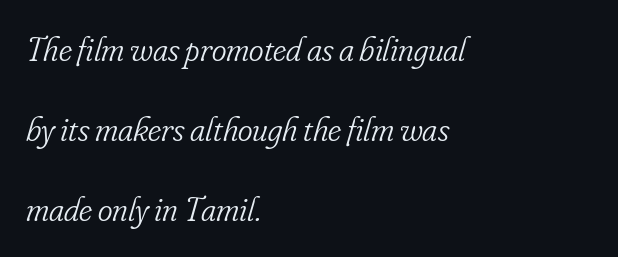
The image shows 35 px light, condensed serif type, italic (leaning right); set left-aligned, loose line spacing (2.29x), normal letter spacing, not underlined; low stroke contrast and a small x-height.
